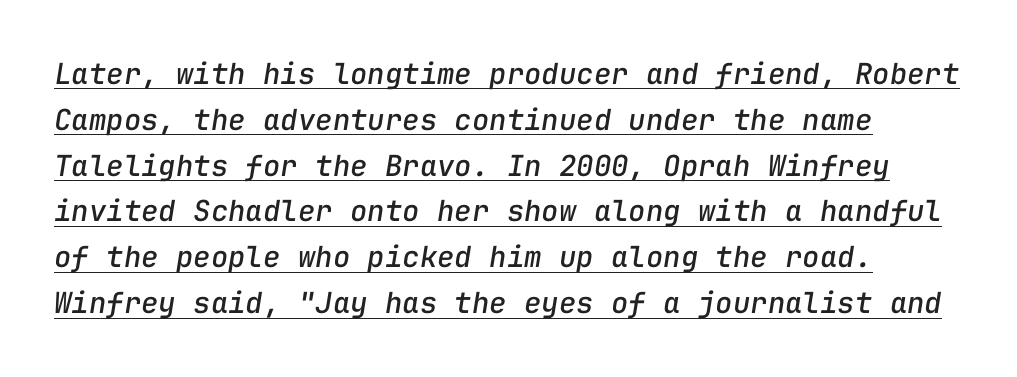
The image shows 29 px text type, italic (leaning right), monospaced; set normal line spacing (1.58x), normal letter spacing, underlined; low stroke contrast and a medium x-height.
